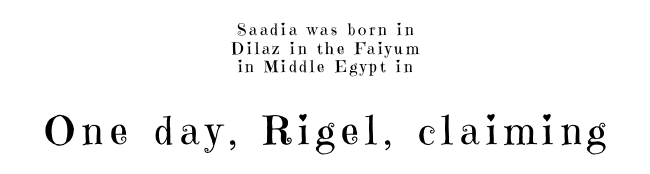
The text was rendered using a seriffed face with decorative stroke endings. Think of a printed novel: that variable character pitch is what you see here. Descenders are the only things crossing below the line. These lines stack symmetrically, like a column narrowing and widening about its center. Every stem runs plumb, perpendicular to the baseline.
